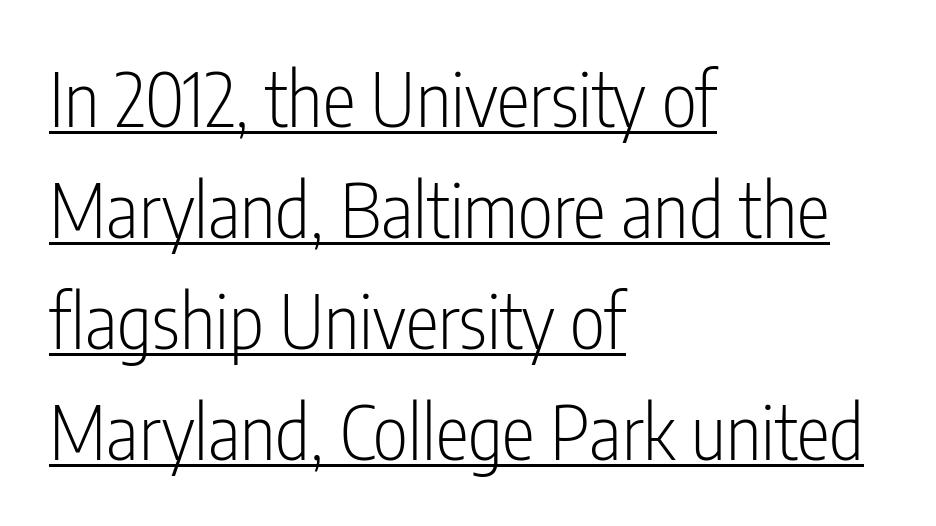
Q: Is the text bold? A: No.
Q: Is the text italic (slanted)? A: No, it is upright.
Q: Is the typeface a serif or a sans-serif typeface? A: Sans-serif.
Q: Is the text underlined? A: Yes.
Q: How is the paragraph aligned? A: Left-aligned.
Q: Is the spacing between letters normal or unusually wide? A: Normal.
Q: Is the spacing between lines tight, normal or loose? A: Normal.
Q: Width (condensed, normal, or wide)? A: Condensed.
Q: Stroke contrast? A: Low.
Q: x-height? A: Medium.
Q: Monospaced? A: No.
